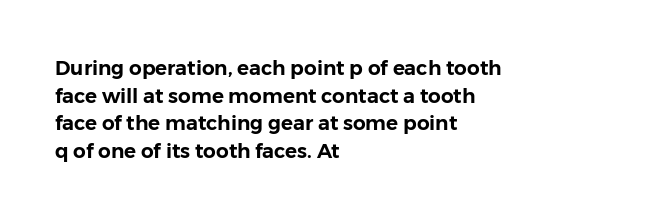
{"italic": "no", "underline": "no", "align": "left", "line_spacing": "normal", "line_spacing_ratio": 1.38, "letter_spacing": "normal", "letter_spacing_em": 0.0, "glyph_px": 20}
